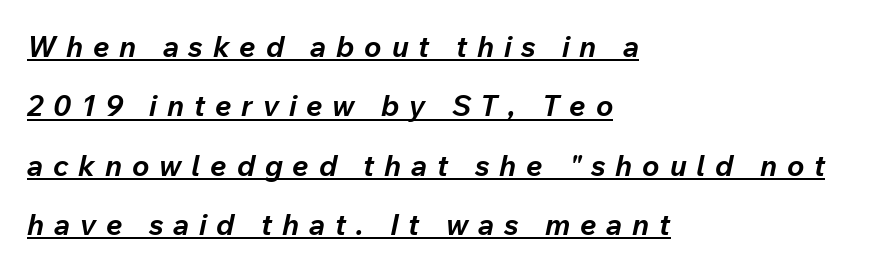
{"italic": "yes", "lean": "right", "slant_degrees": 12, "bold": "yes", "weight": "bold", "width": "normal", "stroke_contrast": "low", "x_height": "medium", "monospaced": "no", "underline": "yes", "align": "left", "line_spacing": "loose", "line_spacing_ratio": 2.05, "letter_spacing": "wide", "letter_spacing_em": 0.34, "glyph_px": 29}
